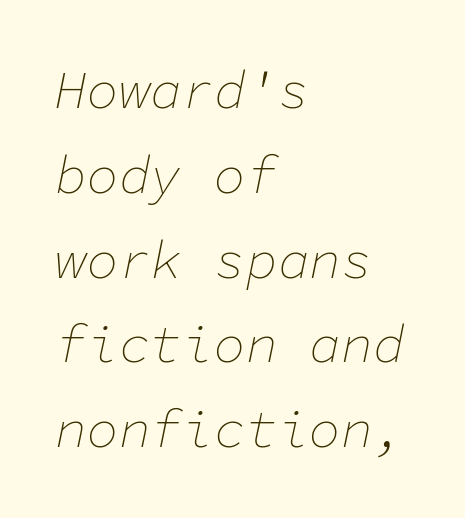
The image shows 53 px thin type, italic (leaning right), monospaced; set left-aligned, normal line spacing (1.6x), normal letter spacing, not underlined; low stroke contrast and a medium x-height.
